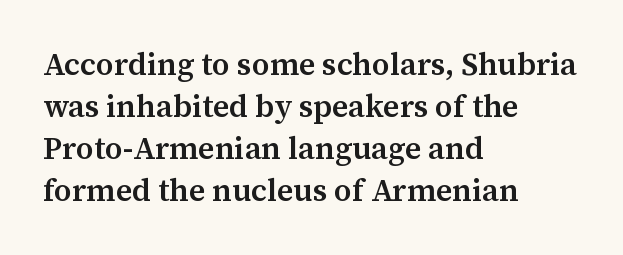
{"serif": "yes", "italic": "no", "bold": "semi", "weight": "semibold", "width": "normal", "stroke_contrast": "medium", "x_height": "medium", "monospaced": "no", "underline": "no", "align": "left", "line_spacing": "normal", "line_spacing_ratio": 1.36, "letter_spacing": "normal", "letter_spacing_em": 0.0, "glyph_px": 31}
